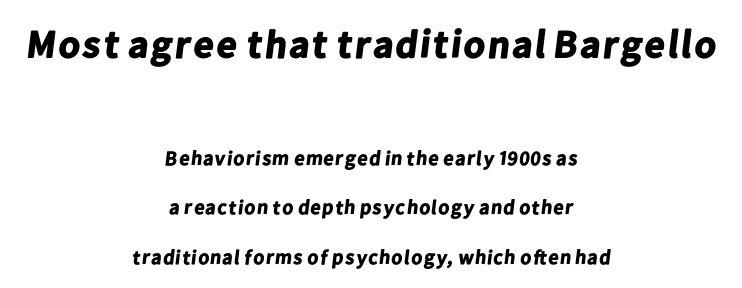
Q: Is the text bold? A: Yes.
Q: Is the typeface a serif or a sans-serif typeface? A: Sans-serif.
Q: Is the text underlined? A: No.
Q: How is the paragraph aligned? A: Centered.
Q: Is the spacing between letters normal or unusually wide? A: Normal.
Q: Is the spacing between lines tight, normal or loose? A: Loose.
Q: Which block of text is set in a larger size, the first (top) or the second (bottom)? A: The first (top) one.
Q: Width (condensed, normal, or wide)? A: Normal.
Q: Stroke contrast? A: Low.
Q: x-height? A: Medium.
Q: Monospaced? A: No.
